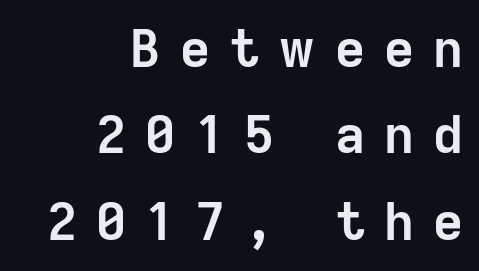
The image shows 52 px semibold sans-serif type, upright; set right-aligned, normal line spacing (1.66x), unusually wide letter spacing (+0.37 em), not underlined; low stroke contrast and a medium x-height.
